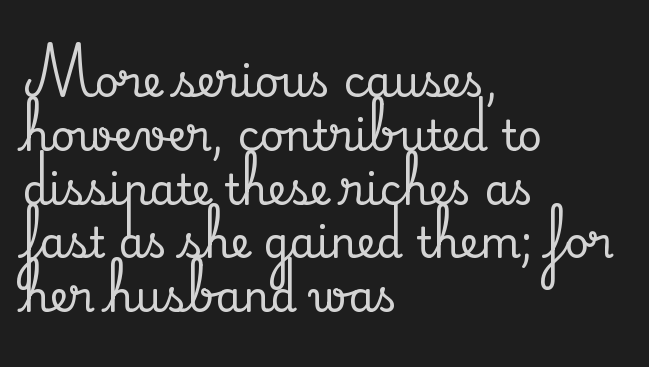
The image shows 42 px serif type, upright; set left-aligned, normal line spacing (1.28x), normal letter spacing, not underlined; medium stroke contrast and a small x-height.
